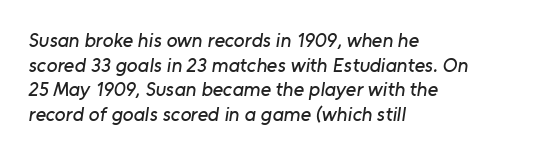
{"underline": "no", "align": "left", "line_spacing_ratio": 1.23, "letter_spacing": "normal", "letter_spacing_em": 0.0, "glyph_px": 20}
